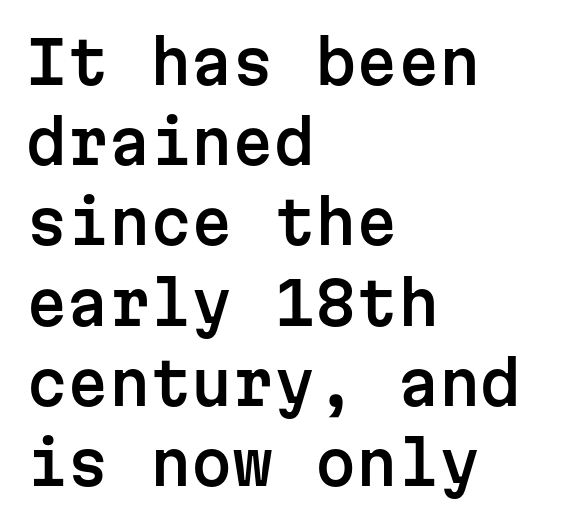
The image shows 59 px sans-serif type, upright, monospaced; set left-aligned, normal line spacing (1.36x), normal letter spacing, not underlined; low stroke contrast and a medium x-height.
